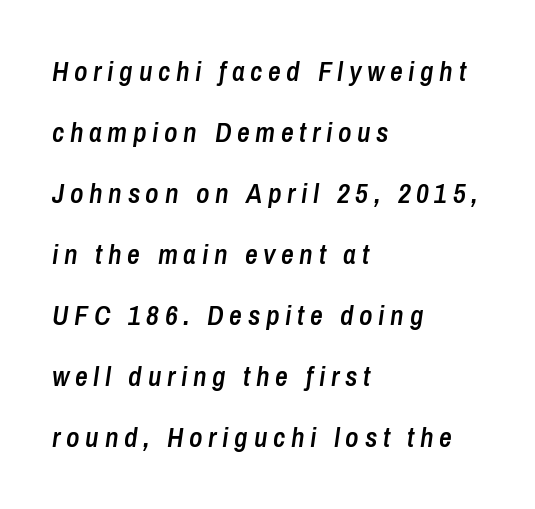
{"italic": "yes", "lean": "right", "slant_degrees": 8, "bold": "semi", "weight": "semibold", "width": "condensed", "stroke_contrast": "low", "x_height": "medium", "monospaced": "no", "underline": "no", "align": "left", "line_spacing": "loose", "line_spacing_ratio": 2.18, "letter_spacing": "wide", "letter_spacing_em": 0.2, "glyph_px": 28}
